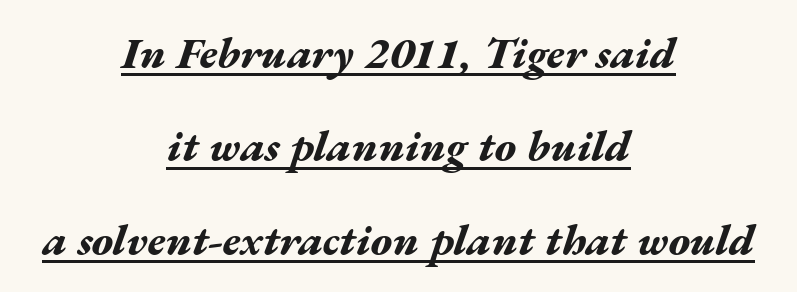
The image shows 44 px bold, wide type, italic (leaning right); set centered, loose line spacing (2.12x), normal letter spacing, underlined; medium stroke contrast and a medium x-height.
